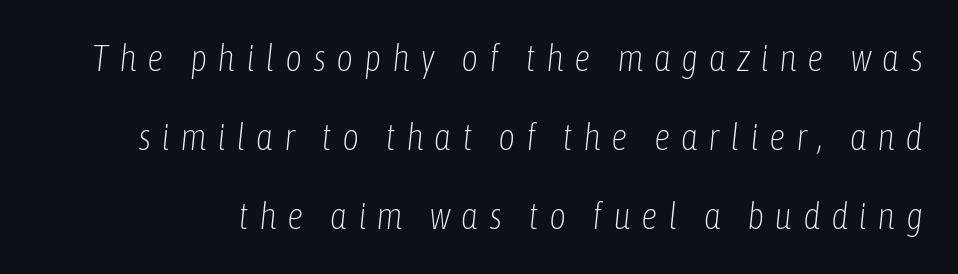
{"italic": "yes", "lean": "right", "slant_degrees": 6, "bold": "no", "weight": "light", "width": "condensed", "stroke_contrast": "low", "x_height": "medium", "monospaced": "no", "underline": "no", "line_spacing": "loose", "line_spacing_ratio": 2.13, "letter_spacing": "wide", "letter_spacing_em": 0.28, "glyph_px": 37}
